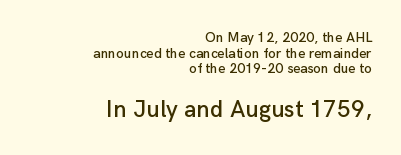
Q: Is the text italic (slanted)? A: No, it is upright.
Q: Is the text underlined? A: No.
Q: How is the paragraph aligned? A: Right-aligned.
Q: Is the spacing between letters normal or unusually wide? A: Normal.
Q: Is the spacing between lines tight, normal or loose? A: Tight.
Q: Which block of text is set in a larger size, the first (top) or the second (bottom)? A: The second (bottom) one.
